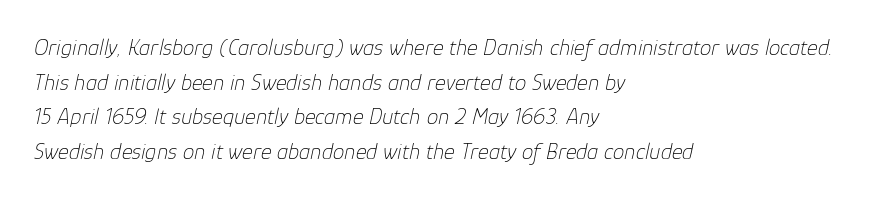
The image shows 23 px text type, italic (leaning right); set left-aligned, normal line spacing (1.51x), normal letter spacing, not underlined.
